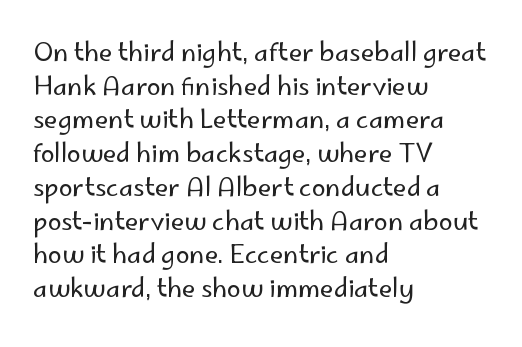
{"italic": "no", "bold": "no", "underline": "no", "align": "left", "line_spacing": "normal", "line_spacing_ratio": 1.35, "letter_spacing": "normal", "letter_spacing_em": 0.0, "glyph_px": 25}
